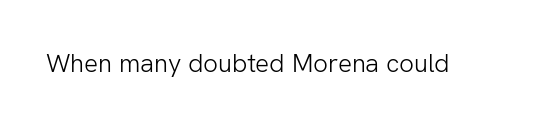
The image shows 26 px text type, upright; set normal letter spacing, not underlined.
